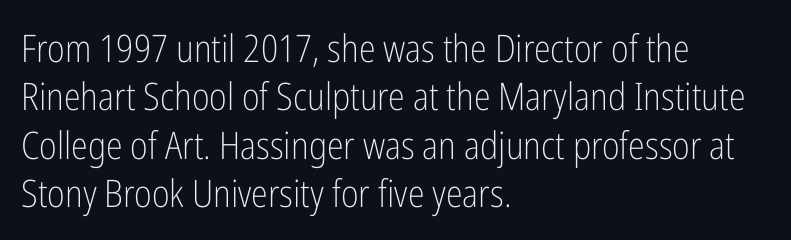
The rendering anchors every line to the left-hand side. Stroke thickness stays within the range of a standard reading face or lighter. Each letter keeps its own natural width here, so spacing adapts to shape. Serif or sans? Sans — the stroke terminals are bare. Anything drawn beneath the words? Only blank space. Is there any slant? The stems are plumb.
